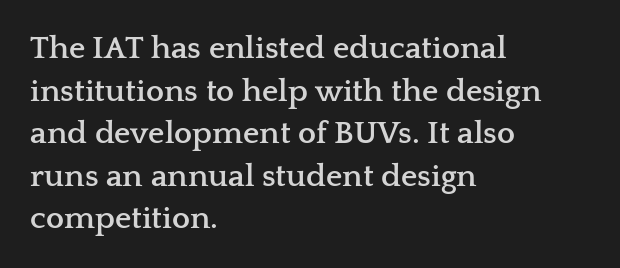
Q: Is the text bold? A: Yes.
Q: Is the text italic (slanted)? A: No, it is upright.
Q: Is the typeface a serif or a sans-serif typeface? A: Serif.
Q: Is the text underlined? A: No.
Q: How is the paragraph aligned? A: Left-aligned.
Q: Is the spacing between letters normal or unusually wide? A: Normal.
Q: Is the spacing between lines tight, normal or loose? A: Normal.
Q: Width (condensed, normal, or wide)? A: Wide.
Q: Stroke contrast? A: Low.
Q: x-height? A: Medium.
Q: Monospaced? A: No.
